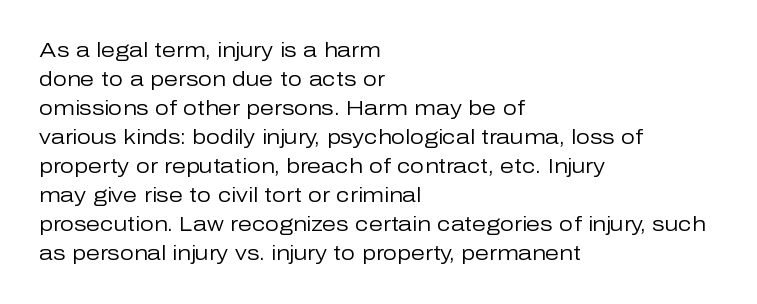
Beneath every word, the page is bare. Stems here are at most as thick as an everyday book face. When letters stand straight like this, we call the style roman or upright. This rendering leaves character spacing at its baseline value. The rendering uses a moderate line-height, typical for paragraphs.
